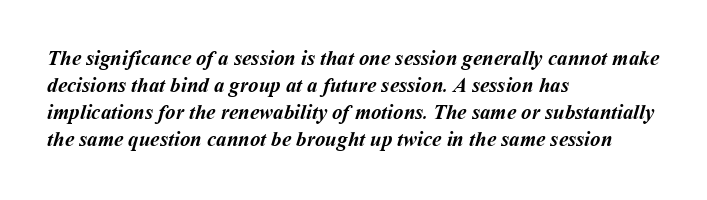
{"bold": "yes", "underline": "no", "align": "left", "line_spacing": "normal", "line_spacing_ratio": 1.28, "letter_spacing": "normal", "letter_spacing_em": 0.0, "glyph_px": 21}
